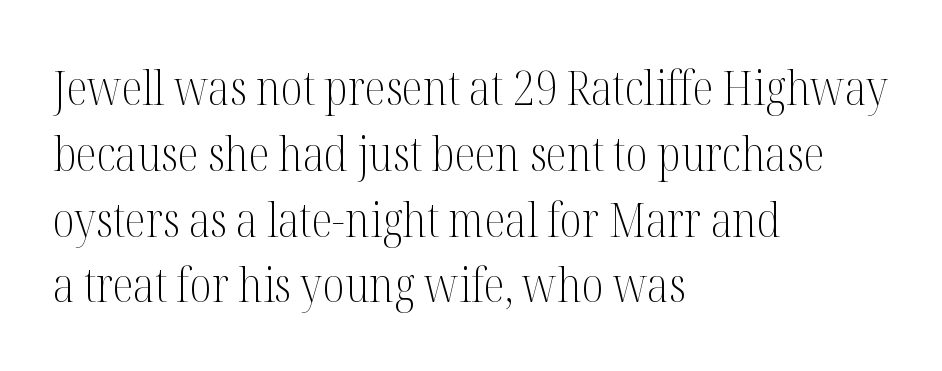
{"serif": "yes", "italic": "no", "bold": "no", "weight": "light", "width": "condensed", "stroke_contrast": "medium", "x_height": "medium", "monospaced": "no", "underline": "no", "align": "left", "line_spacing": "normal", "line_spacing_ratio": 1.37, "letter_spacing": "normal", "letter_spacing_em": 0.0, "glyph_px": 48}
